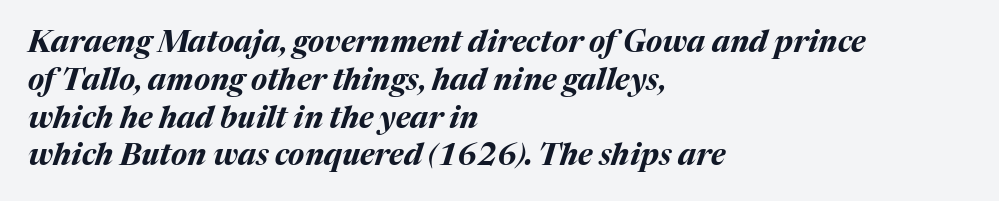
{"italic": "yes", "lean": "right", "slant_degrees": 17, "bold": "yes", "weight": "bold", "width": "normal", "stroke_contrast": "medium", "x_height": "medium", "monospaced": "no", "underline": "no", "align": "left", "line_spacing": "normal", "line_spacing_ratio": 1.26, "letter_spacing": "normal", "letter_spacing_em": 0.0, "glyph_px": 30}
